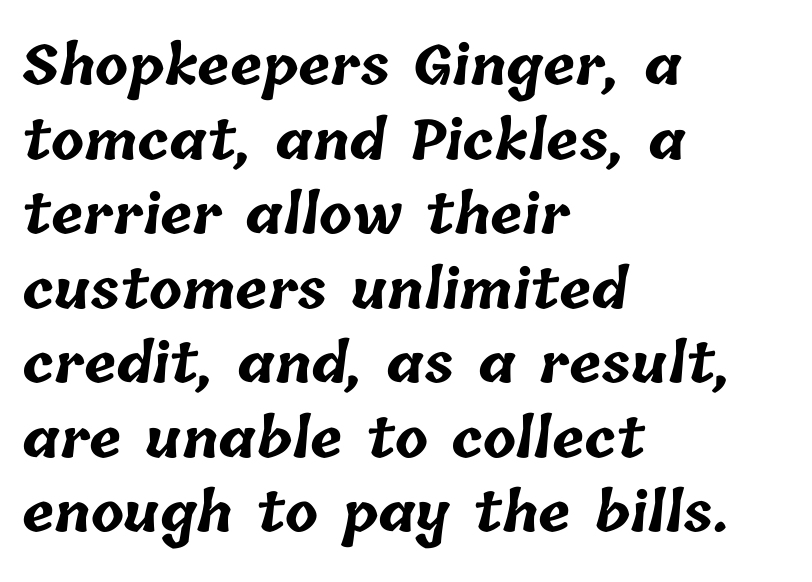
The block of text has a typical density, with ordinary space between rows. If you drew a ruler down the left edge, every line would touch it. Varying glyph widths throughout — classic text-font behaviour. Emphasis by weight is at full strength: bold. Honestly, the letter spacing is just normal — you wouldn't notice it. Letters rest on an invisible, unmarked baseline.
